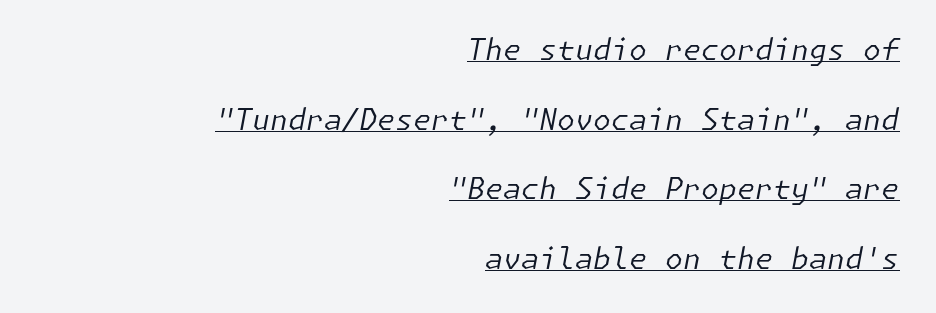
The image shows 29 px regular-weight type, italic (leaning right); set right-aligned, loose line spacing (2.4x), normal letter spacing, underlined; low stroke contrast and a medium x-height.
